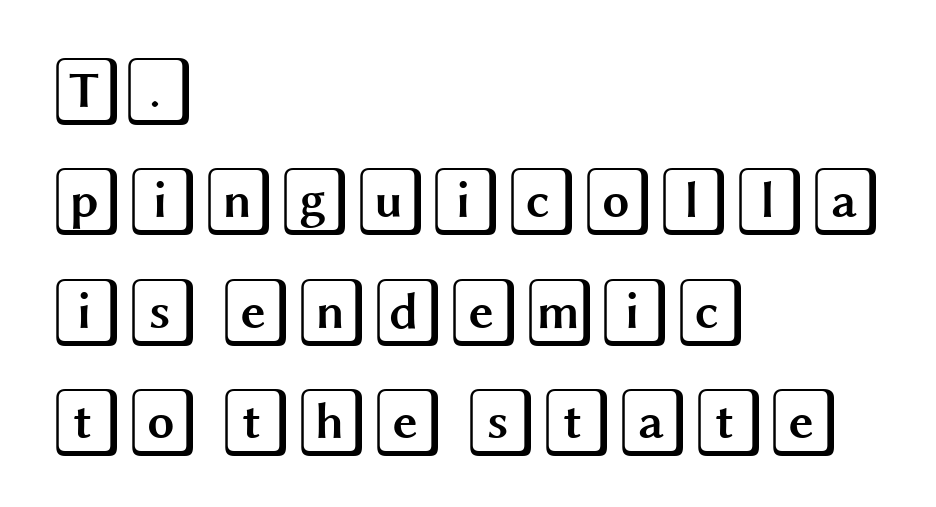
Q: Is the text italic (slanted)? A: No, it is upright.
Q: Is the text underlined? A: No.
Q: How is the paragraph aligned? A: Left-aligned.
Q: Is the spacing between letters normal or unusually wide? A: Normal.
Q: Is the spacing between lines tight, normal or loose? A: Normal.
Q: Width (condensed, normal, or wide)? A: Wide.
Q: x-height? A: Large.
